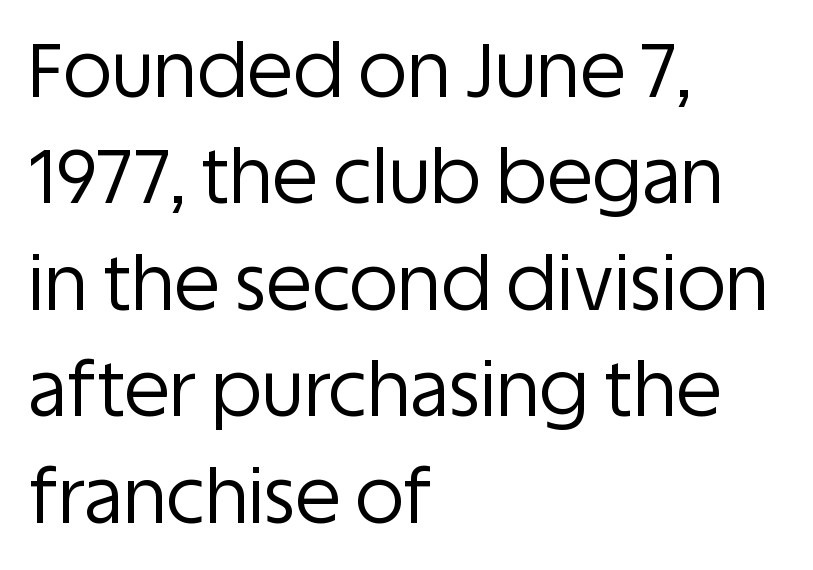
A typesetter would call this proportional, since set widths differ per character. Look at the bottom of the vertical strokes: they stop flat, with no serifs. Inter-character spacing is left at the font's built-in metrics. This sample is left-justified, so line endings fall wherever the words run out. Whoever set this chose a conventional vertical rhythm.
